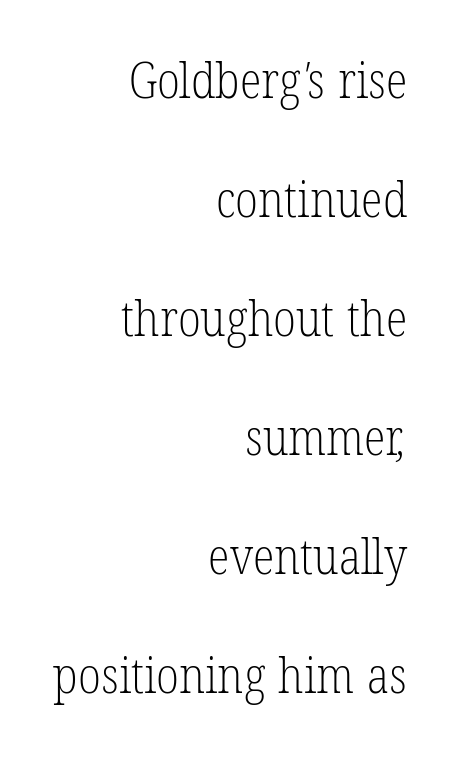
The font family rendered here belongs to the serif group. Ink coverage per letter is moderate at most. This sample is right-justified, so line beginnings fall wherever the words allow. Compared with typical paragraphs, the rows here are farther apart. Think of a printed novel: that variable character pitch is what you see here.
